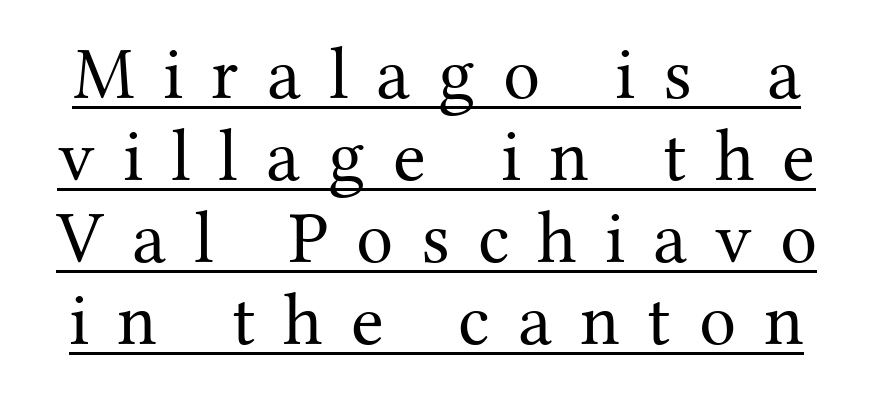
{"serif": "yes", "italic": "no", "bold": "no", "weight": "regular", "width": "normal", "stroke_contrast": "medium", "x_height": "medium", "monospaced": "no", "underline": "yes", "line_spacing": "tight", "line_spacing_ratio": 1.11, "letter_spacing": "wide", "letter_spacing_em": 0.38, "glyph_px": 74}
